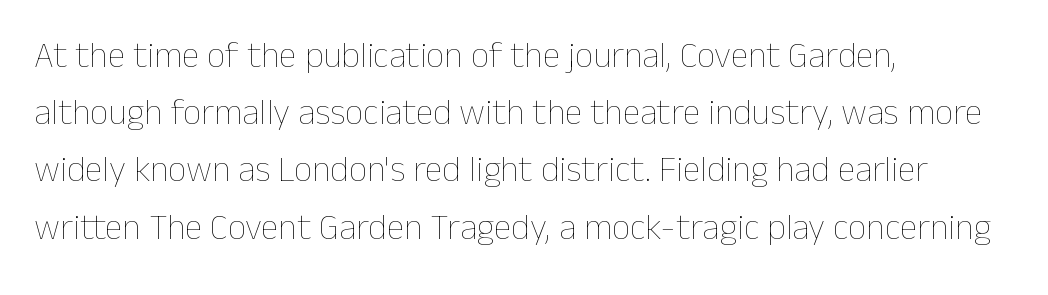
The image shows 36 px thin type, upright; set left-aligned, normal line spacing (1.59x), normal letter spacing, not underlined; low stroke contrast and a medium x-height.
